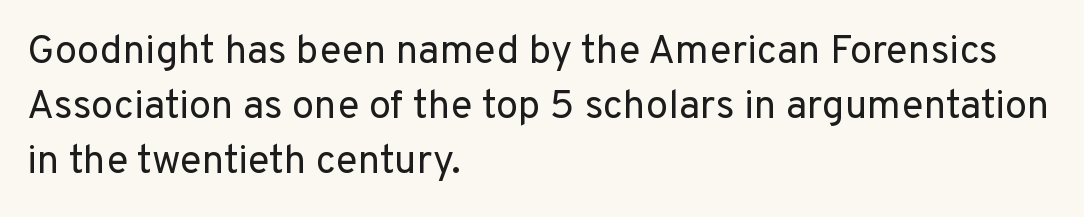
The image shows 40 px regular-weight sans-serif type, upright; set left-aligned, normal line spacing (1.38x), normal letter spacing, not underlined; low stroke contrast and a medium x-height.
